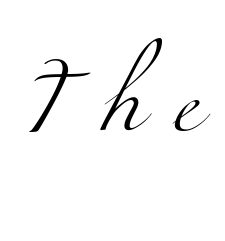
The tracking jumps out immediately: characters are airy and widely separated. Has an underline been added? It has not. Proportional: the letters do not fall into vertical columns.
